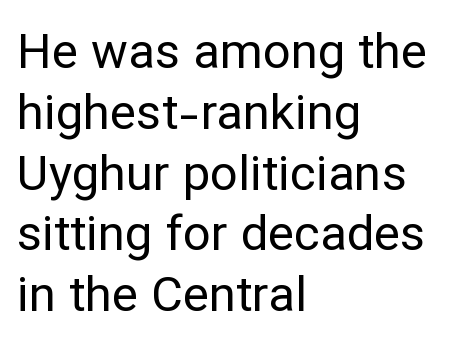
{"serif": "no", "italic": "no", "bold": "no", "weight": "regular", "width": "normal", "stroke_contrast": "low", "x_height": "medium", "monospaced": "no", "underline": "no", "align": "left", "line_spacing_ratio": 1.24, "letter_spacing": "normal", "letter_spacing_em": 0.0, "glyph_px": 49}
